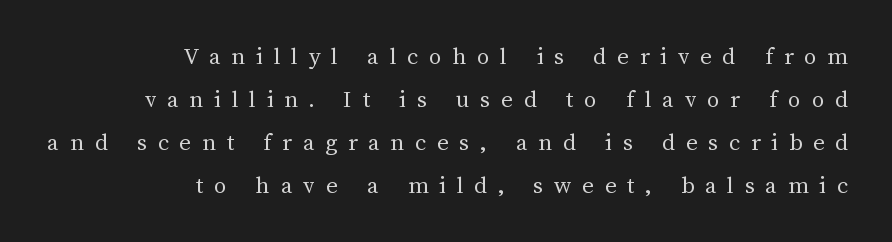
Q: Is the text bold? A: No.
Q: Is the text italic (slanted)? A: No, it is upright.
Q: Is the text underlined? A: No.
Q: How is the paragraph aligned? A: Right-aligned.
Q: Is the spacing between letters normal or unusually wide? A: Unusually wide.
